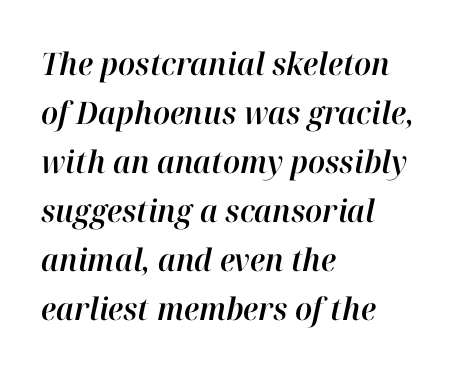
The horizontal fit of the characters is conventional and even. Baseline-to-baseline distance is the conventional proportion of letter height. There's an unmistakable incline to the writing here. This sample has the flowing, uneven cadence of proportional lettering. Which margin do the lines hug? The left one — the right edge is uneven.
